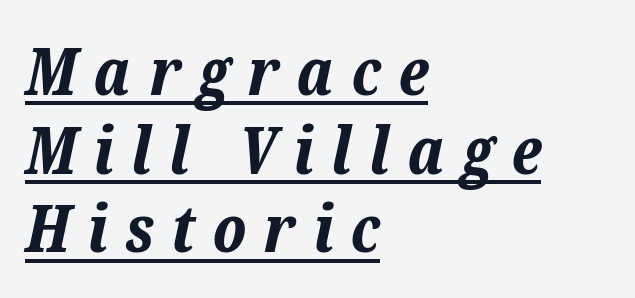
The rag falls on the right side of this text block. These characters rest on top of a visible drawn line. The face used here is proportionally spaced, like ordinary book or web type. Emphasis-style slanted type is in use. Is the type bold? Yes — the strokes are clearly thick and heavy. The line texture is sparse and dotted thanks to wide tracking.
